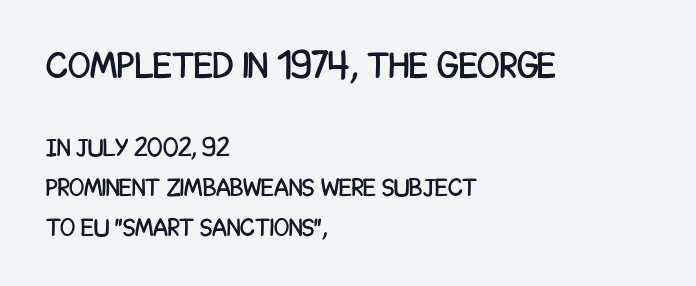
Q: Is the text italic (slanted)? A: No, it is upright.
Q: Is the typeface a serif or a sans-serif typeface? A: Sans-serif.
Q: Is the text underlined? A: No.
Q: How is the paragraph aligned? A: Left-aligned.
Q: Is the spacing between letters normal or unusually wide? A: Normal.
Q: Is the spacing between lines tight, normal or loose? A: Normal.
Q: Which block of text is set in a larger size, the first (top) or the second (bottom)? A: The first (top) one.
Q: Width (condensed, normal, or wide)? A: Condensed.
Q: Stroke contrast? A: Low.
Q: x-height? A: Large.
Q: Monospaced? A: No.
